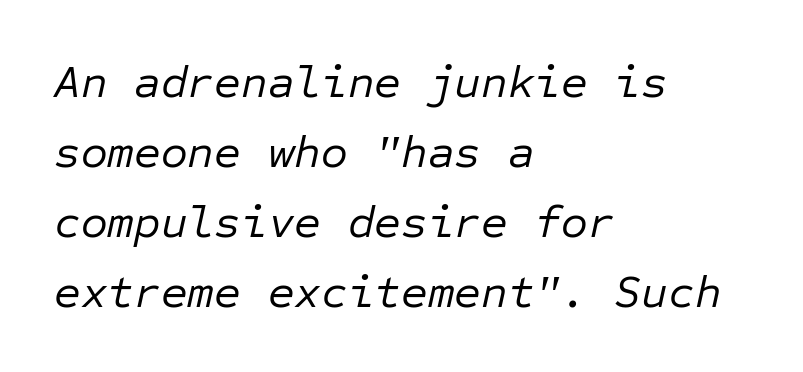
{"italic": "yes", "lean": "right", "slant_degrees": 12, "bold": "no", "weight": "regular", "width": "normal", "stroke_contrast": "low", "x_height": "medium", "monospaced": "yes", "underline": "no", "align": "left", "line_spacing": "normal", "line_spacing_ratio": 1.52, "letter_spacing": "normal", "letter_spacing_em": 0.0, "glyph_px": 46}
